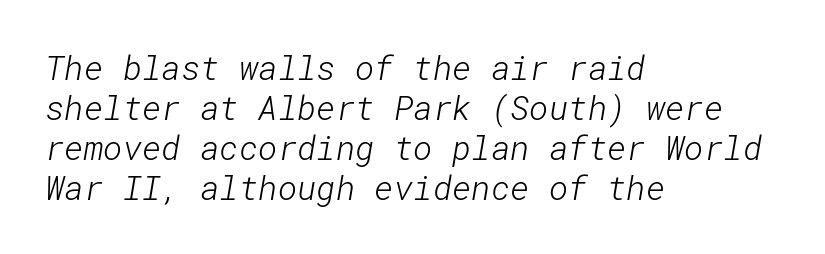
{"serif": "no", "bold": "no", "weight": "light", "width": "normal", "stroke_contrast": "low", "x_height": "medium", "underline": "no", "align": "left", "line_spacing_ratio": 1.21, "letter_spacing": "normal", "letter_spacing_em": 0.0, "glyph_px": 33}
